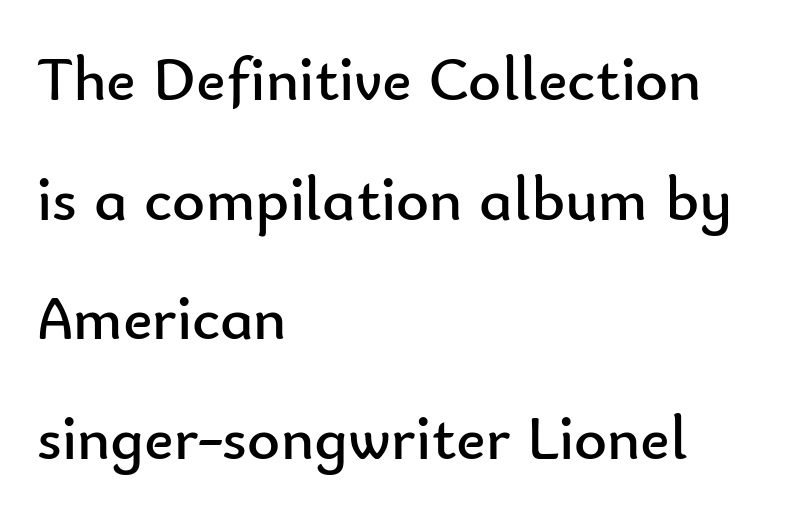
The image shows 63 px regular-weight sans-serif type, upright; set left-aligned, loose line spacing (1.9x), normal letter spacing, not underlined; low stroke contrast and a small x-height.
